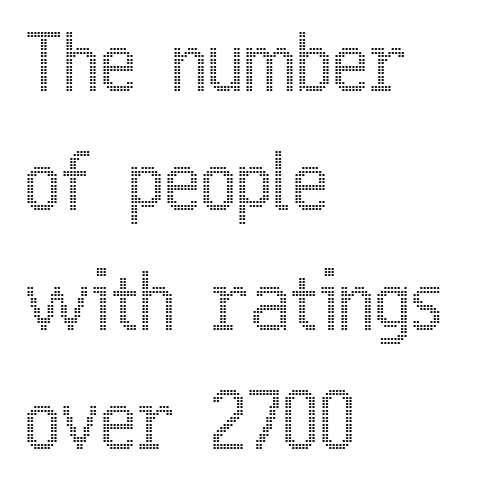
Q: Is the text italic (slanted)? A: No, it is upright.
Q: Is the text underlined? A: No.
Q: How is the paragraph aligned? A: Left-aligned.
Q: Is the spacing between letters normal or unusually wide? A: Normal.
Q: Is the spacing between lines tight, normal or loose? A: Normal.
Q: Width (condensed, normal, or wide)? A: Condensed.
Q: x-height? A: Medium.
Q: Monospaced? A: No.
